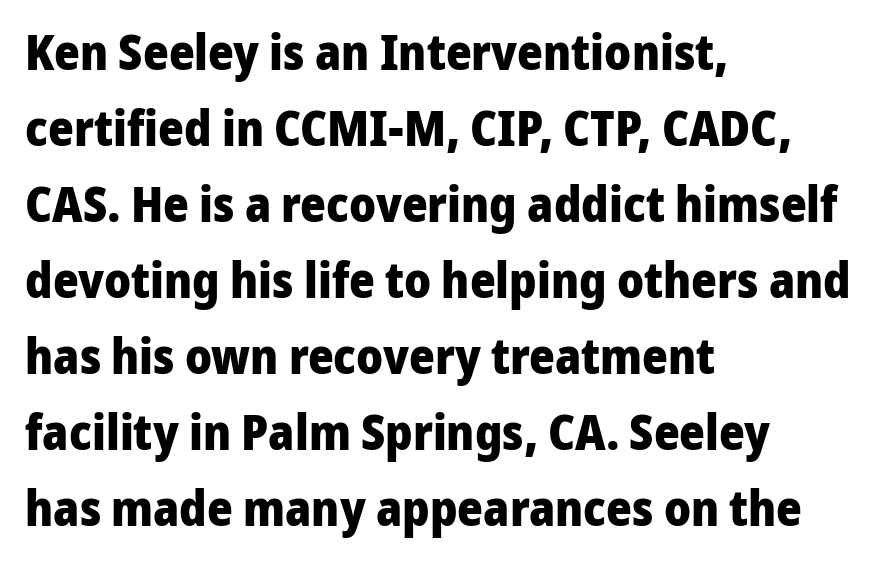
The image shows 49 px heavy sans-serif type, upright; set left-aligned, normal line spacing (1.55x), normal letter spacing, not underlined; low stroke contrast and a medium x-height.
